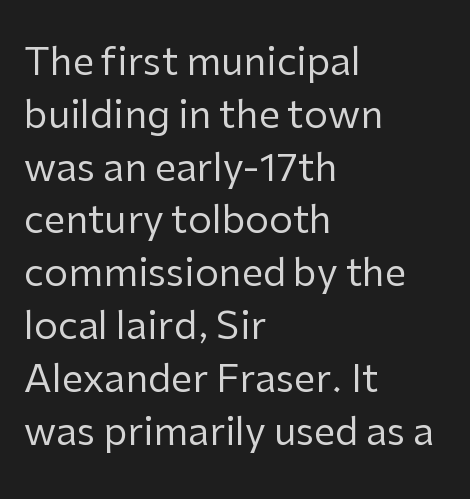
Is the block centered? No — it sits flush against the left margin. Stroke thickness stays within the range of a standard reading face or lighter. Letter spacing: default. One glance says typical: line gaps are just what's usual. Spacing verdict: proportional, widths tailored to each character. Style check: upright.
